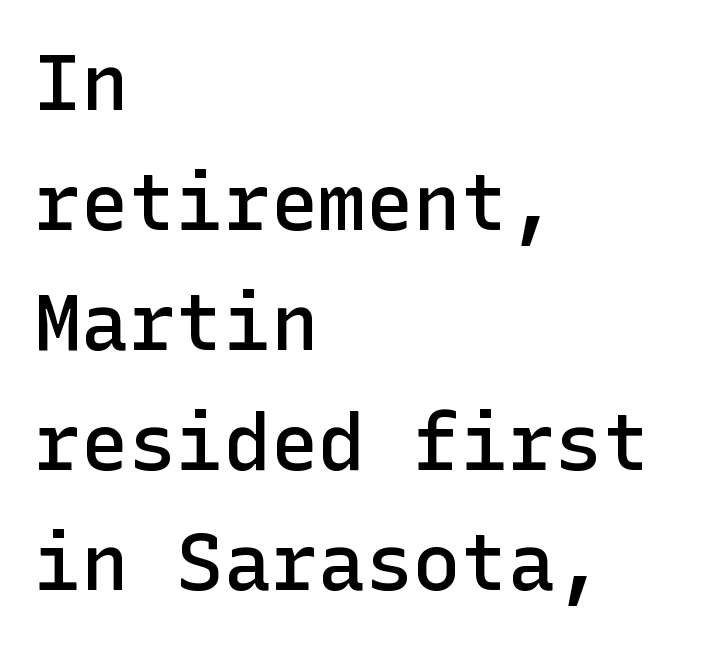
Is there much room between lines? A standard amount, neither cramped nor airy. Casual observation: everything's shoved over to the left. Posture: upright roman. Honestly, there is no underline to notice here at all.
